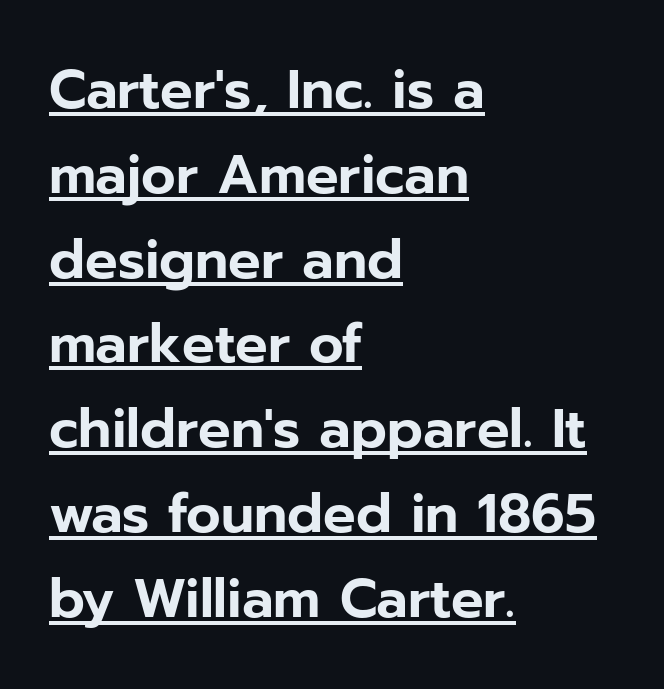
Q: Is the text italic (slanted)? A: No, it is upright.
Q: Is the typeface a serif or a sans-serif typeface? A: Sans-serif.
Q: Is the text underlined? A: Yes.
Q: How is the paragraph aligned? A: Left-aligned.
Q: Is the spacing between letters normal or unusually wide? A: Normal.
Q: Is the spacing between lines tight, normal or loose? A: Normal.
Q: Width (condensed, normal, or wide)? A: Normal.
Q: Stroke contrast? A: Low.
Q: x-height? A: Medium.
Q: Monospaced? A: No.
